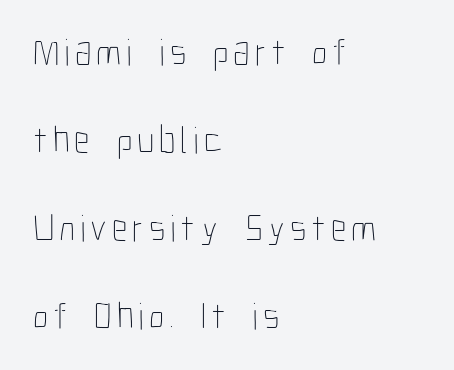
The image shows 38 px thin, condensed type, upright; set left-aligned, loose line spacing (2.32x), not underlined; low stroke contrast and a medium x-height.
